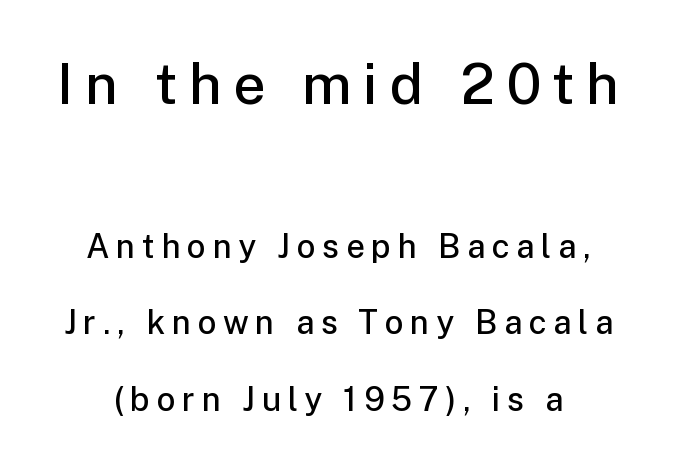
The strokes are fattened partway — semibold, not bold. Leading: increased. Just letters on the line, the space beneath them empty. A typesetter would call this heavily tracked-out type. The text was rendered using a sans face with plain stroke endings.
